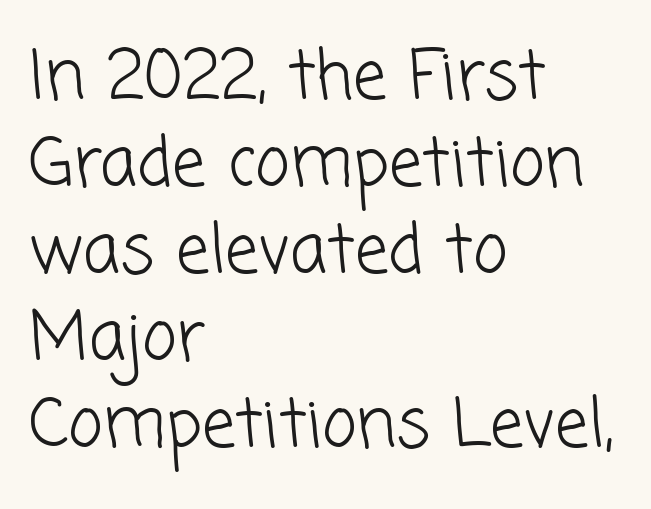
Q: Is the text bold? A: No.
Q: Is the typeface a serif or a sans-serif typeface? A: Sans-serif.
Q: Is the text underlined? A: No.
Q: How is the paragraph aligned? A: Left-aligned.
Q: Is the spacing between letters normal or unusually wide? A: Normal.
Q: Is the spacing between lines tight, normal or loose? A: Normal.
Q: Width (condensed, normal, or wide)? A: Normal.
Q: Stroke contrast? A: Low.
Q: x-height? A: Medium.
Q: Monospaced? A: No.
